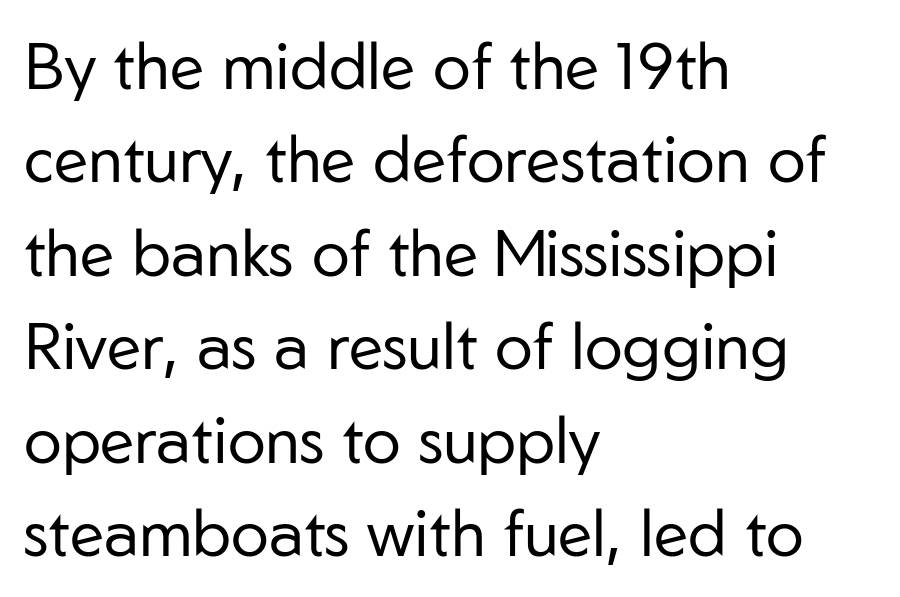
The image shows 64 px regular-weight sans-serif type, upright; set left-aligned, normal line spacing (1.46x), normal letter spacing, not underlined; low stroke contrast and a medium x-height.
